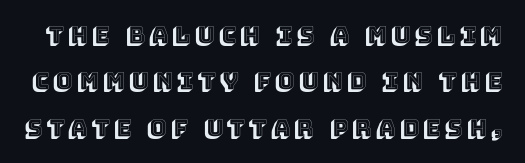
{"italic": "no", "underline": "no", "line_spacing": "loose", "line_spacing_ratio": 2.02, "glyph_px": 23}
